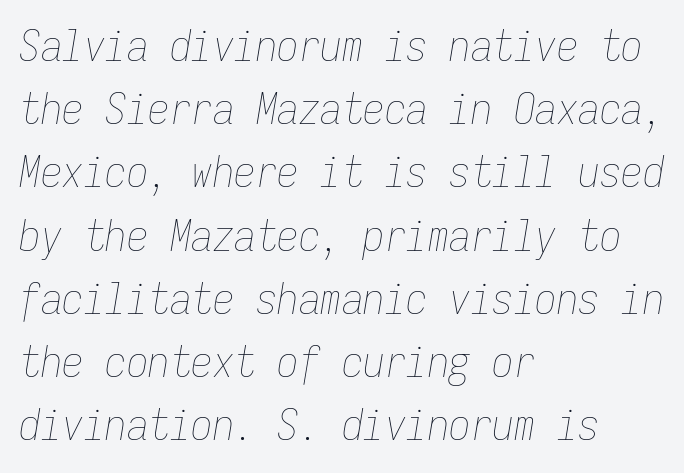
Compared with ordinary roman type, these characters are visibly tilted. Words appear dense and cohesive because spacing is normal. Whoever set this chose a conventional vertical rhythm. Every character here occupies the same horizontal width, giving the sample a typewriter-like rhythm. Stroke mass is kept to a normal reading level or below.
